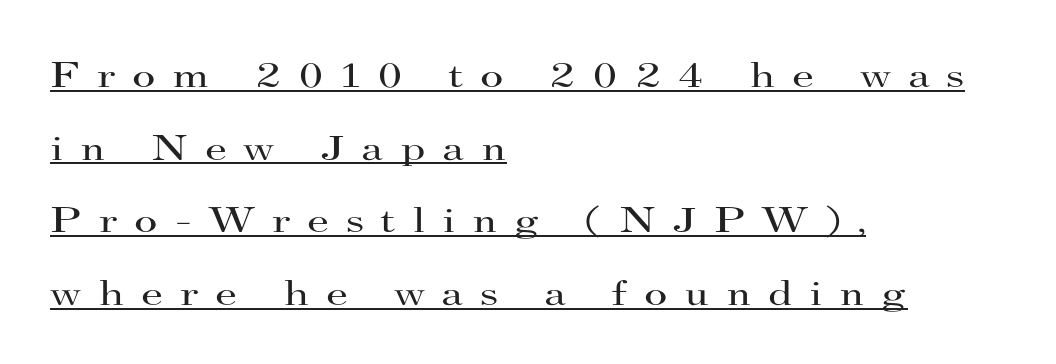
Q: Is the text bold? A: No.
Q: Is the text italic (slanted)? A: No, it is upright.
Q: Is the typeface a serif or a sans-serif typeface? A: Serif.
Q: Is the text underlined? A: Yes.
Q: How is the paragraph aligned? A: Left-aligned.
Q: Is the spacing between letters normal or unusually wide? A: Unusually wide.
Q: Is the spacing between lines tight, normal or loose? A: Loose.
Q: Width (condensed, normal, or wide)? A: Wide.
Q: Stroke contrast? A: High.
Q: x-height? A: Small.
Q: Monospaced? A: No.
